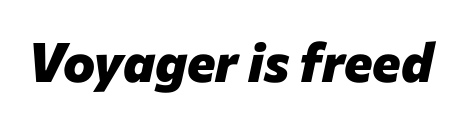
Q: Is the text bold? A: Yes.
Q: Is the text italic (slanted)? A: Yes, it leans right by about 12 degrees.
Q: Is the text underlined? A: No.
Q: Is the spacing between letters normal or unusually wide? A: Normal.
Q: Width (condensed, normal, or wide)? A: Normal.
Q: Stroke contrast? A: Low.
Q: x-height? A: Medium.
Q: Monospaced? A: No.
